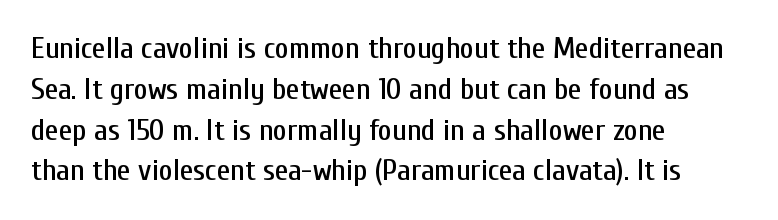
{"serif": "no", "italic": "no", "width": "condensed", "stroke_contrast": "low", "x_height": "medium", "monospaced": "no", "underline": "no", "align": "left", "line_spacing": "normal", "line_spacing_ratio": 1.36, "letter_spacing": "normal", "letter_spacing_em": 0.0, "glyph_px": 30}
